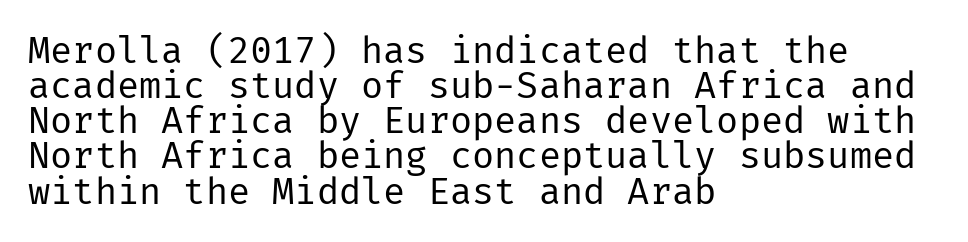
The face used here is a sans, in the tradition of grotesques and geometrics. How are the letters spaced? Ordinarily, with no added tracking. Clear beneath every line of the passage. Weight: regular or lighter. The letters stand straight up with perfectly vertical stems.
